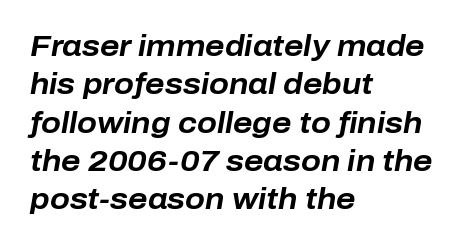
{"italic": "yes", "lean": "right", "slant_degrees": 10, "bold": "yes", "weight": "bold", "width": "normal", "stroke_contrast": "low", "x_height": "medium", "monospaced": "no", "underline": "no", "align": "left", "line_spacing": "normal", "line_spacing_ratio": 1.32, "letter_spacing": "normal", "letter_spacing_em": 0.0, "glyph_px": 29}
